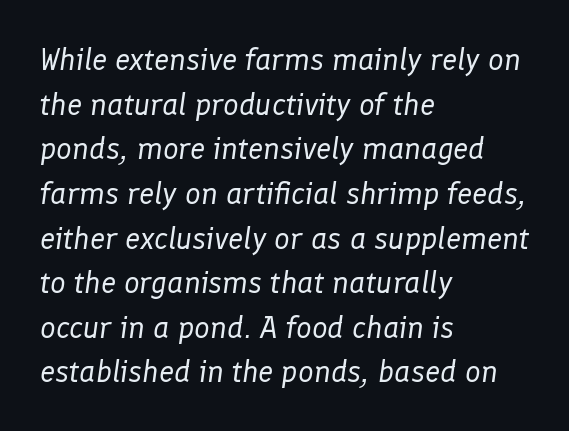
In CSS terms this would be text-align: left. Honestly, the letter spacing is just normal — you wouldn't notice it. Successive baselines arrive at the customary interval. Weight: not bold — regular or lighter. A clean baseline with only descenders dipping below it.
